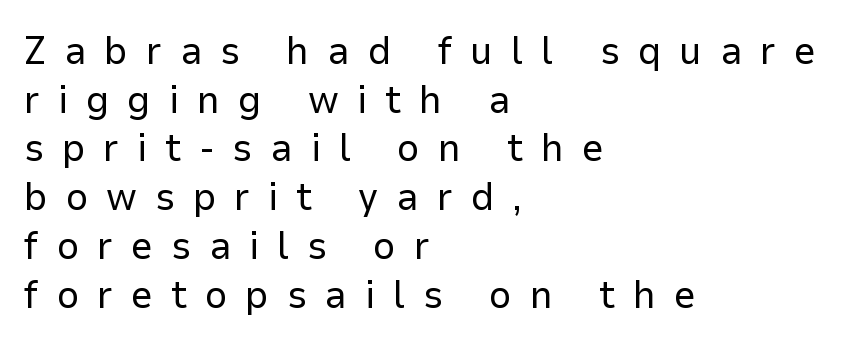
{"serif": "no", "italic": "no", "bold": "no", "weight": "regular", "width": "normal", "stroke_contrast": "low", "x_height": "medium", "monospaced": "no", "underline": "no", "align": "left", "line_spacing": "normal", "line_spacing_ratio": 1.25, "letter_spacing": "wide", "letter_spacing_em": 0.46, "glyph_px": 39}
